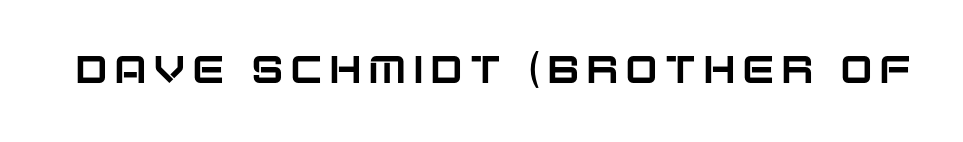
Note: no serifs on the glyphs. The area under the type is left untouched. The axis of the letterforms is exactly vertical. Note the varied advance widths — an 'i' is clearly narrower than an 'm'.
